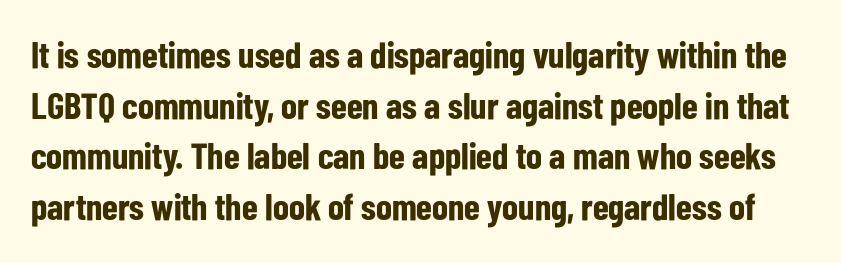
{"serif": "no", "italic": "no", "bold": "yes", "weight": "bold", "width": "condensed", "stroke_contrast": "low", "x_height": "medium", "monospaced": "no", "underline": "no", "line_spacing": "normal", "line_spacing_ratio": 1.37, "letter_spacing": "normal", "letter_spacing_em": 0.0, "glyph_px": 37}
